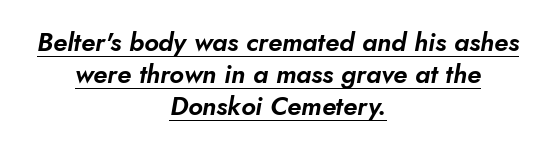
The image shows 26 px text type, italic (leaning right); set centered, line spacing 1.24x, normal letter spacing, underlined.
